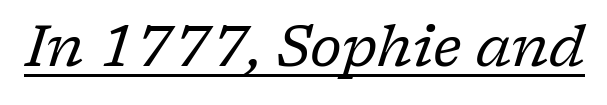
{"serif": "yes", "italic": "yes", "lean": "right", "slant_degrees": 17, "bold": "no", "weight": "regular", "width": "normal", "stroke_contrast": "low", "x_height": "medium", "monospaced": "no", "underline": "yes", "letter_spacing": "normal", "letter_spacing_em": 0.0, "glyph_px": 58}
